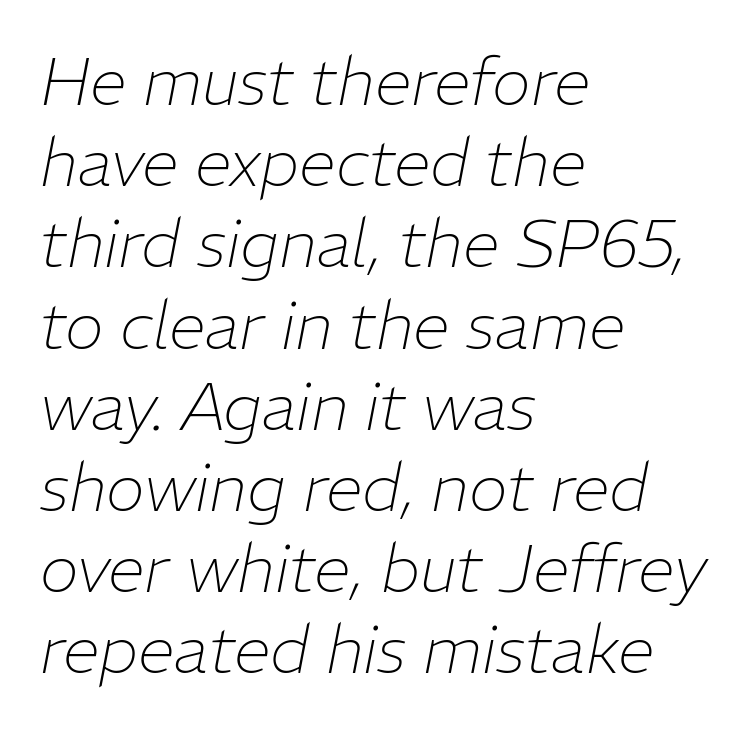
The image shows 66 px thin type, italic (leaning right); set left-aligned, line spacing 1.23x, normal letter spacing, not underlined; low stroke contrast and a medium x-height.
